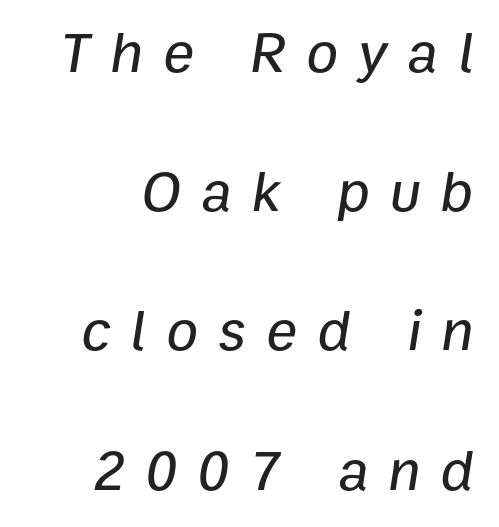
Q: Is the text italic (slanted)? A: Yes, it leans right by about 9 degrees.
Q: Is the text underlined? A: No.
Q: How is the paragraph aligned? A: Right-aligned.
Q: Is the spacing between letters normal or unusually wide? A: Unusually wide.
Q: Is the spacing between lines tight, normal or loose? A: Loose.
Q: Width (condensed, normal, or wide)? A: Normal.
Q: Stroke contrast? A: Low.
Q: x-height? A: Medium.
Q: Monospaced? A: No.
